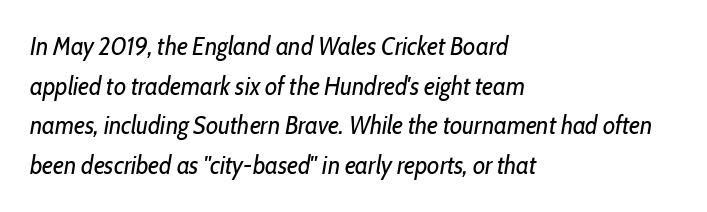
Does the leading feel generous? No, just average. Default kerning and tracking; the words read as compact shapes. Every character sits at an angle, as italics do. Weight: in the light-to-regular range. Reading down the block, your eye returns to a fixed left position each line. The area under the type is left untouched.
